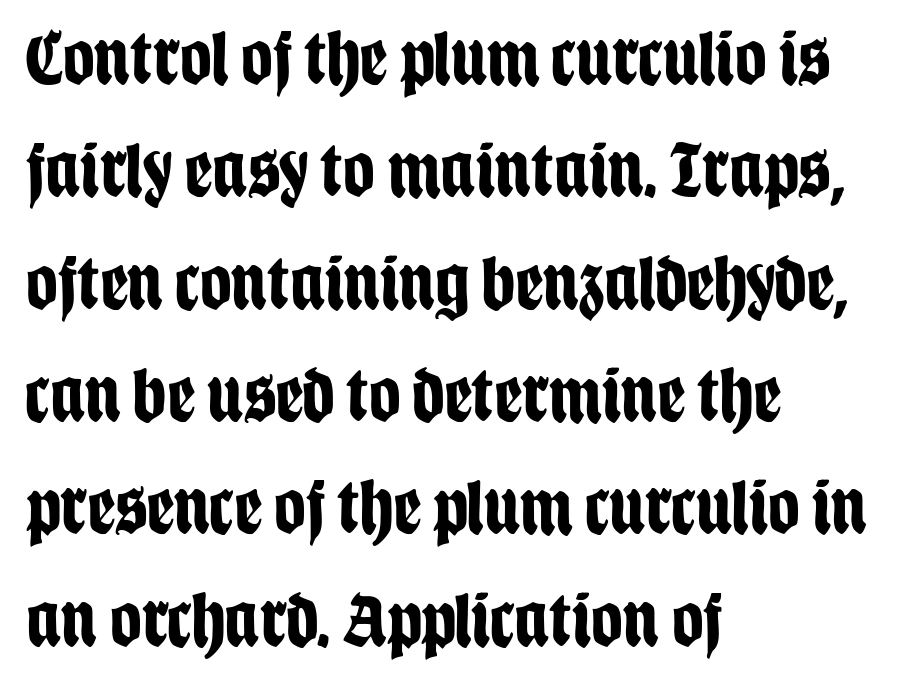
The image shows 78 px bold, condensed sans-serif type, upright; set left-aligned, normal line spacing (1.44x), normal letter spacing, not underlined; low stroke contrast and a large x-height.
